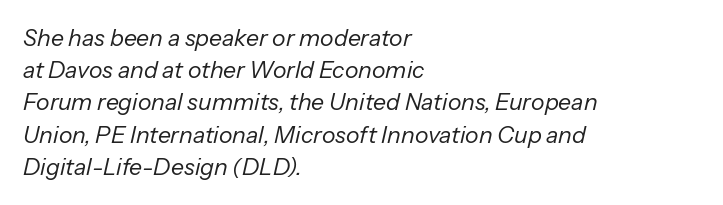
Q: Is the text bold? A: No.
Q: Is the text italic (slanted)? A: Yes, it leans right by about 13 degrees.
Q: Is the text underlined? A: No.
Q: How is the paragraph aligned? A: Left-aligned.
Q: Is the spacing between letters normal or unusually wide? A: Normal.
Q: Is the spacing between lines tight, normal or loose? A: Normal.
